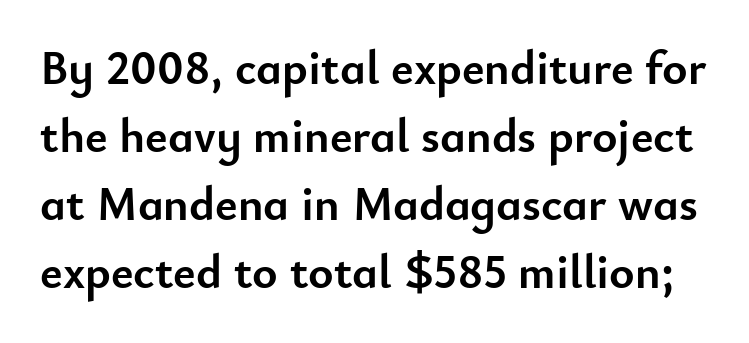
The image shows 48 px semibold sans-serif type, upright; set normal line spacing (1.42x), normal letter spacing, not underlined; low stroke contrast and a small x-height.
